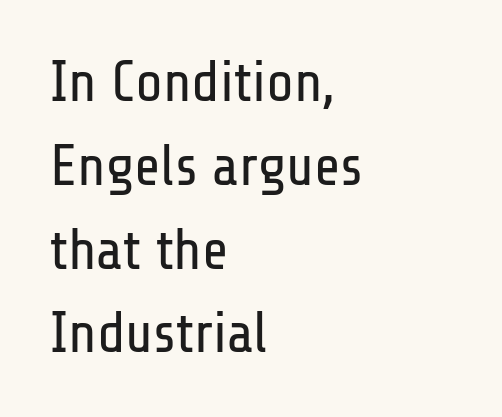
{"serif": "no", "italic": "no", "bold": "no", "weight": "regular", "width": "condensed", "stroke_contrast": "low", "x_height": "medium", "monospaced": "no", "underline": "no", "align": "left", "line_spacing": "normal", "line_spacing_ratio": 1.47, "letter_spacing": "normal", "letter_spacing_em": 0.0, "glyph_px": 57}
